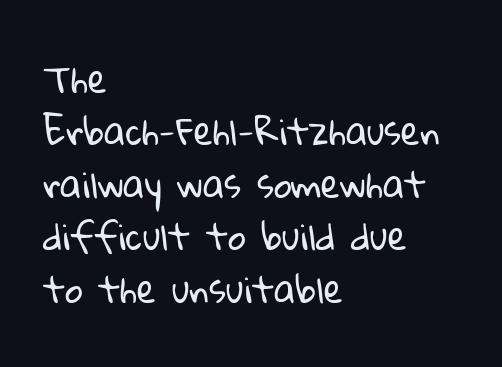
{"serif": "no", "bold": "no", "weight": "regular", "width": "normal", "stroke_contrast": "low", "x_height": "medium", "monospaced": "no", "underline": "no", "align": "left", "line_spacing": "normal", "line_spacing_ratio": 1.5, "letter_spacing": "normal", "letter_spacing_em": 0.0, "glyph_px": 35}
